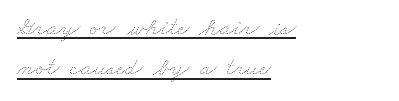
Q: Is the text bold? A: No.
Q: Is the text underlined? A: Yes.
Q: How is the paragraph aligned? A: Left-aligned.
Q: Is the spacing between letters normal or unusually wide? A: Normal.
Q: Is the spacing between lines tight, normal or loose? A: Normal.
